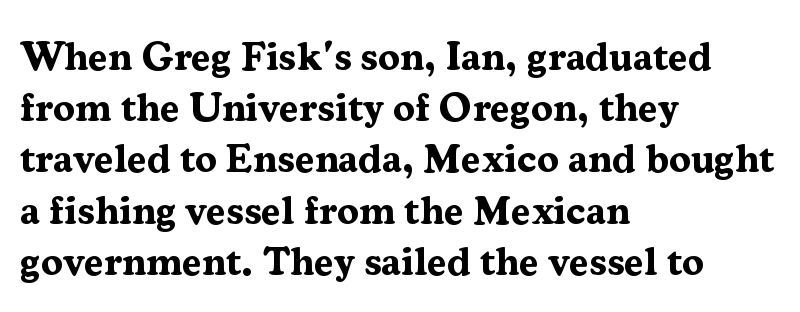
Q: Is the text bold? A: Yes.
Q: Is the text italic (slanted)? A: No, it is upright.
Q: Is the typeface a serif or a sans-serif typeface? A: Serif.
Q: Is the text underlined? A: No.
Q: How is the paragraph aligned? A: Left-aligned.
Q: Is the spacing between letters normal or unusually wide? A: Normal.
Q: Is the spacing between lines tight, normal or loose? A: Normal.
Q: Width (condensed, normal, or wide)? A: Normal.
Q: Stroke contrast? A: Medium.
Q: x-height? A: Medium.
Q: Monospaced? A: No.
